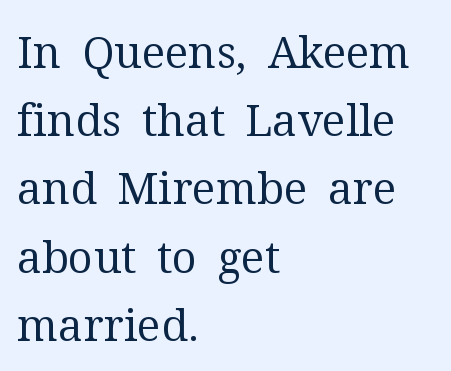
{"serif": "yes", "italic": "no", "bold": "no", "weight": "regular", "width": "normal", "stroke_contrast": "medium", "x_height": "medium", "monospaced": "no", "underline": "no", "align": "left", "line_spacing": "normal", "line_spacing_ratio": 1.55, "letter_spacing": "normal", "letter_spacing_em": 0.0, "glyph_px": 44}
